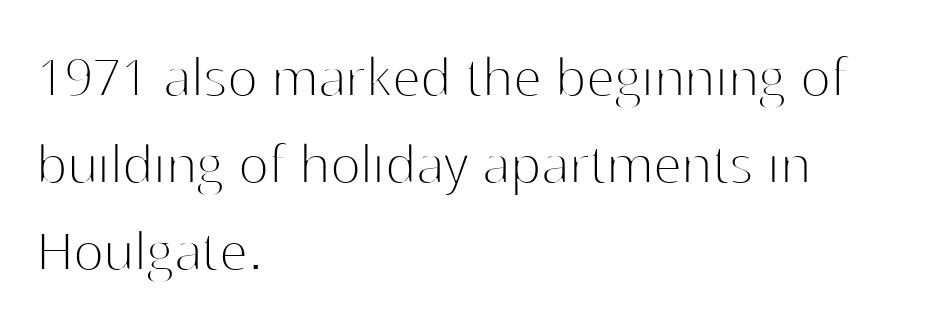
The image shows 64 px thin sans-serif type, upright; set left-aligned, normal line spacing (1.36x), normal letter spacing, not underlined; high stroke contrast and a medium x-height.
